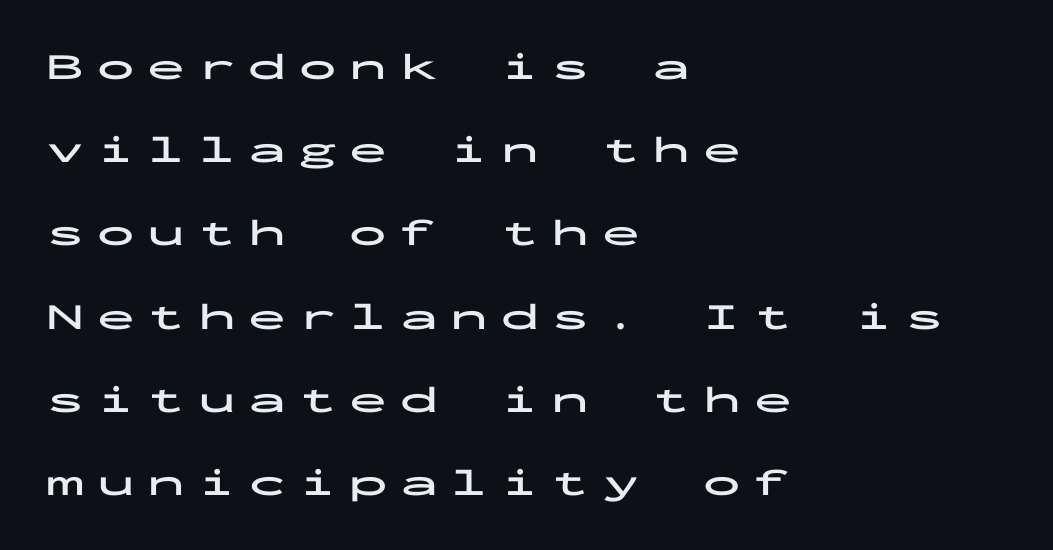
Q: Is the text bold? A: Yes.
Q: Is the text italic (slanted)? A: No, it is upright.
Q: Is the typeface a serif or a sans-serif typeface? A: Sans-serif.
Q: Is the text underlined? A: No.
Q: How is the paragraph aligned? A: Left-aligned.
Q: Is the spacing between letters normal or unusually wide? A: Unusually wide.
Q: Is the spacing between lines tight, normal or loose? A: Loose.
Q: Width (condensed, normal, or wide)? A: Wide.
Q: Stroke contrast? A: Low.
Q: x-height? A: Medium.
Q: Monospaced? A: Yes.
